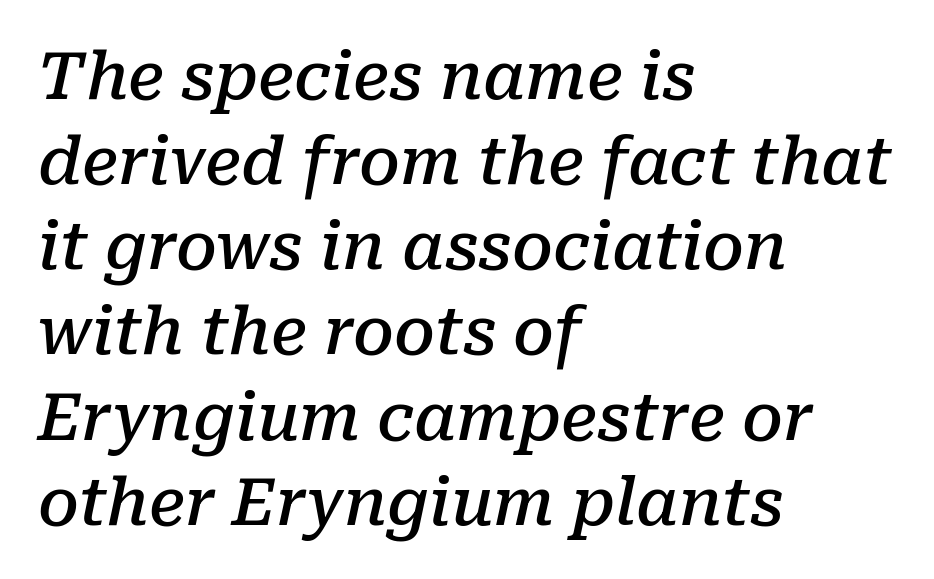
{"serif": "yes", "italic": "yes", "lean": "right", "slant_degrees": 10, "bold": "semi", "weight": "semibold", "width": "normal", "stroke_contrast": "low", "x_height": "medium", "monospaced": "no", "underline": "no", "align": "left", "line_spacing": "normal", "line_spacing_ratio": 1.31, "letter_spacing": "normal", "letter_spacing_em": 0.0, "glyph_px": 65}
